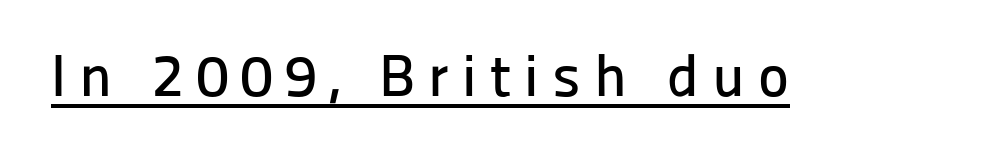
The image shows 59 px sans-serif type, upright; set unusually wide letter spacing (+0.22 em), underlined; low stroke contrast and a medium x-height.
